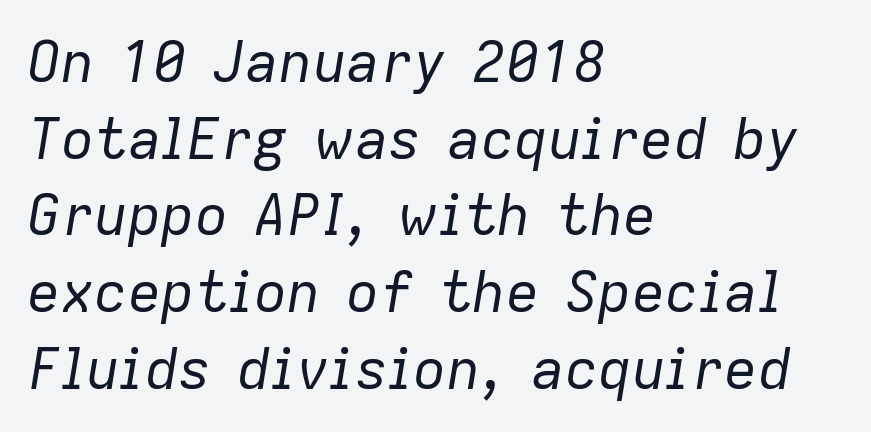
Q: Is the text bold? A: No.
Q: Is the text italic (slanted)? A: Yes, it leans right by about 9 degrees.
Q: Is the text underlined? A: No.
Q: How is the paragraph aligned? A: Left-aligned.
Q: Is the spacing between letters normal or unusually wide? A: Normal.
Q: Is the spacing between lines tight, normal or loose? A: Normal.
Q: Width (condensed, normal, or wide)? A: Normal.
Q: Stroke contrast? A: Low.
Q: x-height? A: Medium.
Q: Monospaced? A: No.
